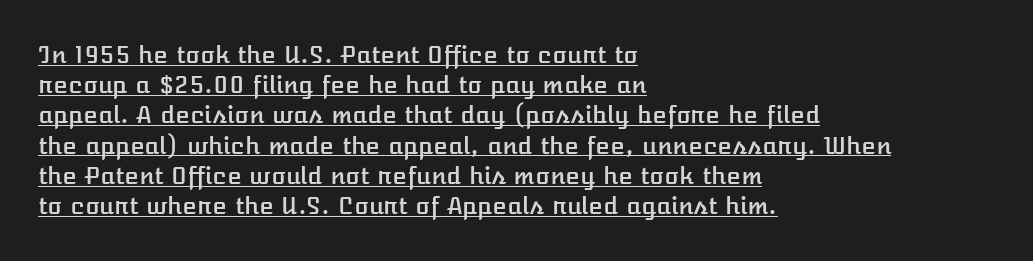
{"italic": "no", "underline": "yes", "align": "left", "line_spacing": "normal", "line_spacing_ratio": 1.26, "letter_spacing": "normal", "letter_spacing_em": 0.0, "glyph_px": 24}
